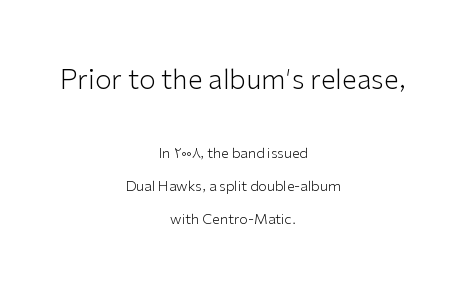
{"italic": "no", "bold": "no", "underline": "no", "align": "center", "line_spacing": "loose", "line_spacing_ratio": 2.38, "letter_spacing": "normal", "letter_spacing_em": 0.0, "larger_block": "first", "size_ratio": 1.93, "glyph_px": 27}
